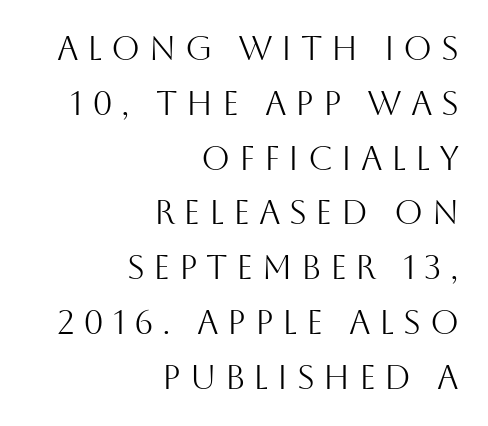
Q: Is the text bold? A: No.
Q: Is the text italic (slanted)? A: No, it is upright.
Q: Is the typeface a serif or a sans-serif typeface? A: Sans-serif.
Q: Is the text underlined? A: No.
Q: How is the paragraph aligned? A: Right-aligned.
Q: Is the spacing between letters normal or unusually wide? A: Unusually wide.
Q: Is the spacing between lines tight, normal or loose? A: Normal.
Q: Width (condensed, normal, or wide)? A: Normal.
Q: Stroke contrast? A: Medium.
Q: x-height? A: Large.
Q: Monospaced? A: No.
